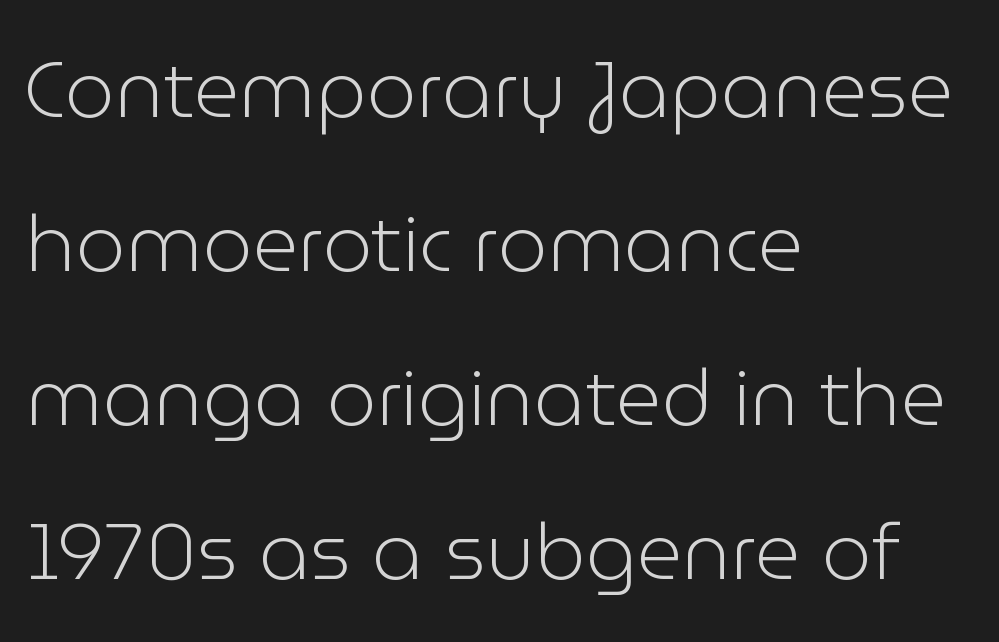
Q: Is the text bold? A: No.
Q: Is the text italic (slanted)? A: No, it is upright.
Q: Is the typeface a serif or a sans-serif typeface? A: Sans-serif.
Q: Is the text underlined? A: No.
Q: How is the paragraph aligned? A: Left-aligned.
Q: Is the spacing between letters normal or unusually wide? A: Normal.
Q: Is the spacing between lines tight, normal or loose? A: Loose.
Q: Width (condensed, normal, or wide)? A: Normal.
Q: Stroke contrast? A: Low.
Q: x-height? A: Medium.
Q: Monospaced? A: No.
